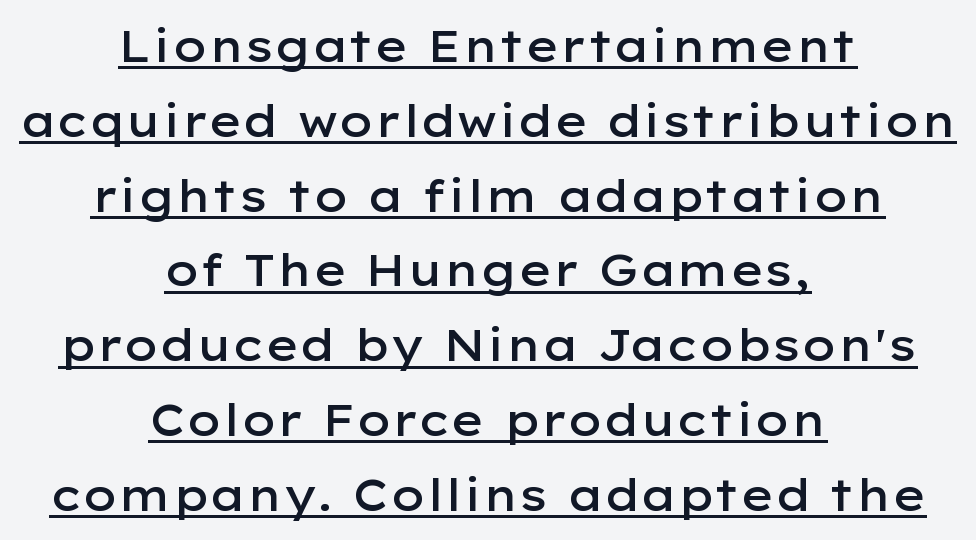
{"serif": "no", "italic": "no", "bold": "semi", "weight": "semibold", "width": "wide", "stroke_contrast": "low", "x_height": "medium", "monospaced": "no", "underline": "yes", "align": "center", "line_spacing": "normal", "line_spacing_ratio": 1.7, "letter_spacing": "normal", "letter_spacing_em": 0.0, "glyph_px": 44}
